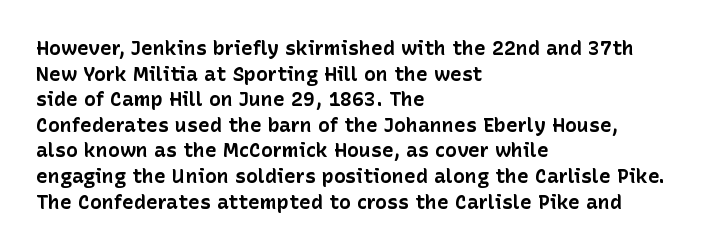
Q: Is the text bold? A: Yes.
Q: Is the text italic (slanted)? A: No, it is upright.
Q: Is the text underlined? A: No.
Q: How is the paragraph aligned? A: Left-aligned.
Q: Is the spacing between letters normal or unusually wide? A: Normal.
Q: Is the spacing between lines tight, normal or loose? A: Normal.
